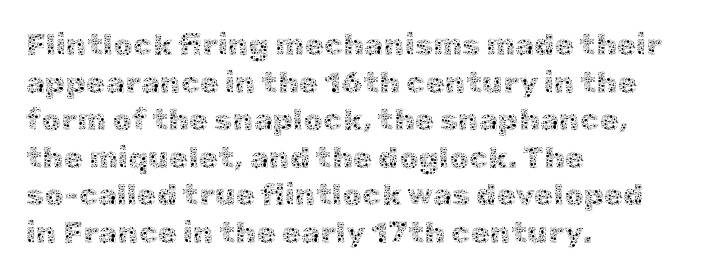
Q: Is the text bold? A: No.
Q: Is the text italic (slanted)? A: No, it is upright.
Q: Is the text underlined? A: No.
Q: How is the paragraph aligned? A: Left-aligned.
Q: Is the spacing between letters normal or unusually wide? A: Normal.
Q: Width (condensed, normal, or wide)? A: Normal.
Q: x-height? A: Medium.
Q: Monospaced? A: No.
